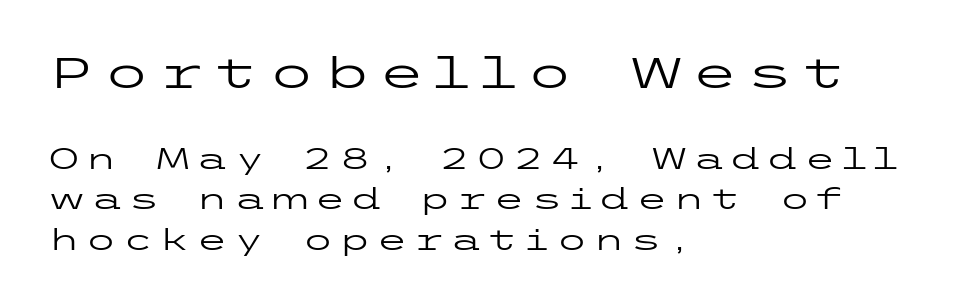
The image shows 43 px regular-weight, wide sans-serif type, upright; set left-aligned, normal line spacing (1.39x), not underlined; the first (top) block is 1.48x larger; low stroke contrast and a medium x-height.
